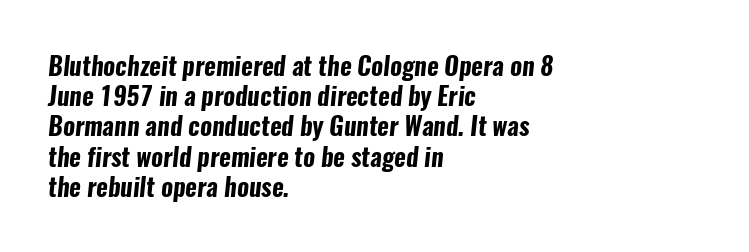
{"bold": "yes", "underline": "no", "align": "left", "line_spacing_ratio": 1.21, "letter_spacing": "normal", "letter_spacing_em": 0.0, "glyph_px": 25}
